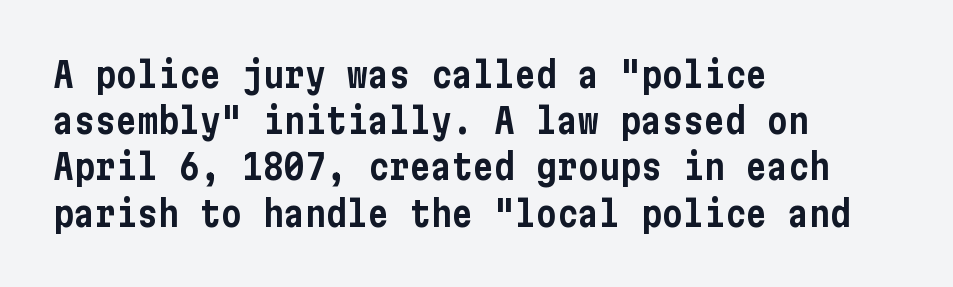
The image shows 35 px condensed sans-serif type, upright; set left-aligned, normal line spacing (1.32x), normal letter spacing, not underlined; low stroke contrast and a medium x-height.
